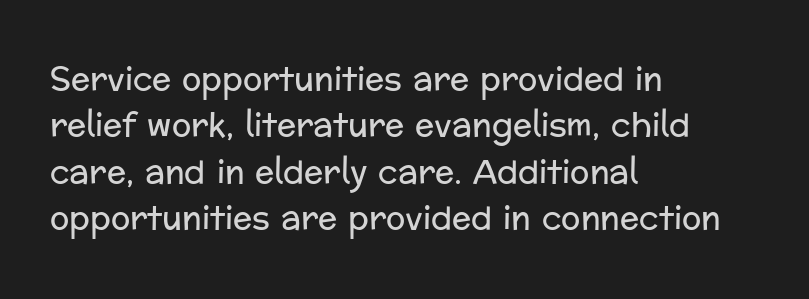
{"serif": "no", "italic": "no", "bold": "no", "weight": "regular", "width": "normal", "stroke_contrast": "low", "x_height": "medium", "monospaced": "no", "underline": "no", "align": "left", "line_spacing": "normal", "line_spacing_ratio": 1.45, "letter_spacing": "normal", "letter_spacing_em": 0.0, "glyph_px": 32}
